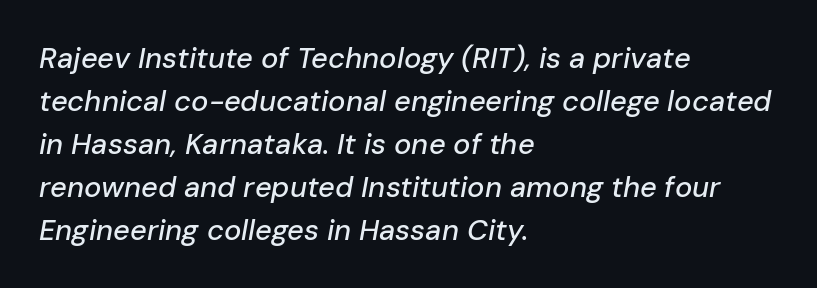
The image shows 29 px text type, italic (leaning right); set left-aligned, normal line spacing (1.48x), normal letter spacing, not underlined; low stroke contrast and a medium x-height.
